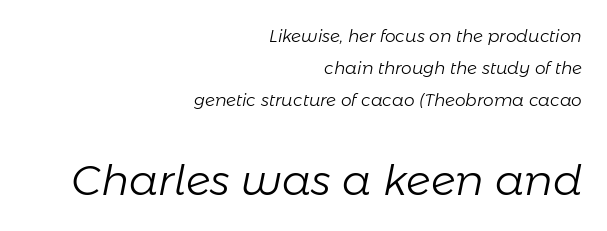
The image shows 42 px light type, italic (leaning right); set right-aligned, line spacing 1.87x, normal letter spacing, not underlined; the second (bottom) block is 2.47x larger; low stroke contrast and a medium x-height.
